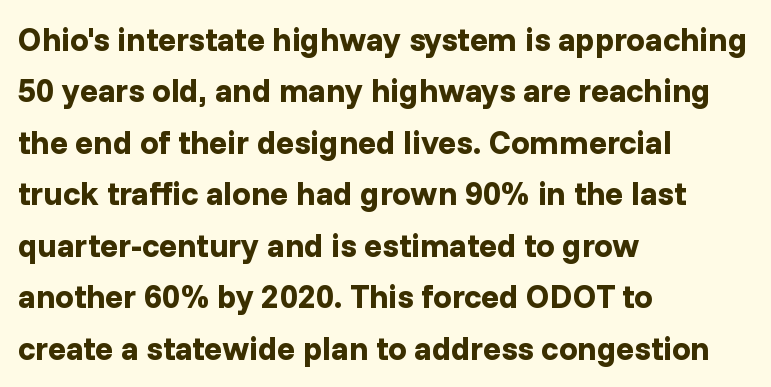
The image shows 33 px bold sans-serif type, upright; set left-aligned, normal line spacing (1.56x), normal letter spacing, not underlined; low stroke contrast and a medium x-height.
